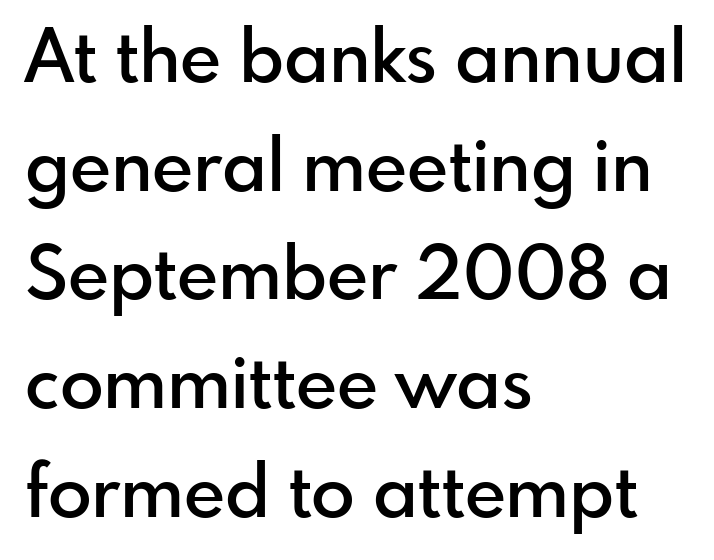
{"serif": "no", "italic": "no", "bold": "semi", "weight": "semibold", "width": "normal", "stroke_contrast": "low", "x_height": "small", "monospaced": "no", "underline": "no", "align": "left", "line_spacing": "normal", "line_spacing_ratio": 1.51, "letter_spacing": "normal", "letter_spacing_em": 0.0, "glyph_px": 72}
